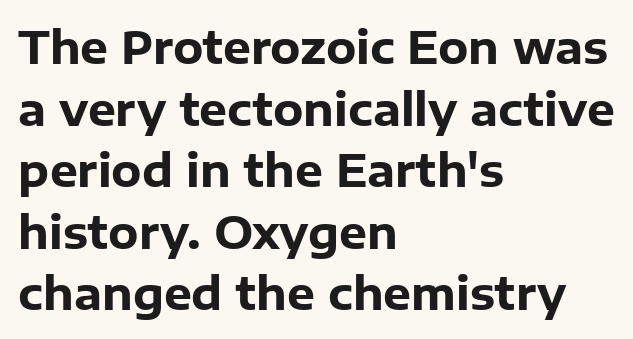
The image shows 44 px heavy sans-serif type, upright; set left-aligned, normal line spacing (1.4x), normal letter spacing, not underlined; low stroke contrast and a medium x-height.
